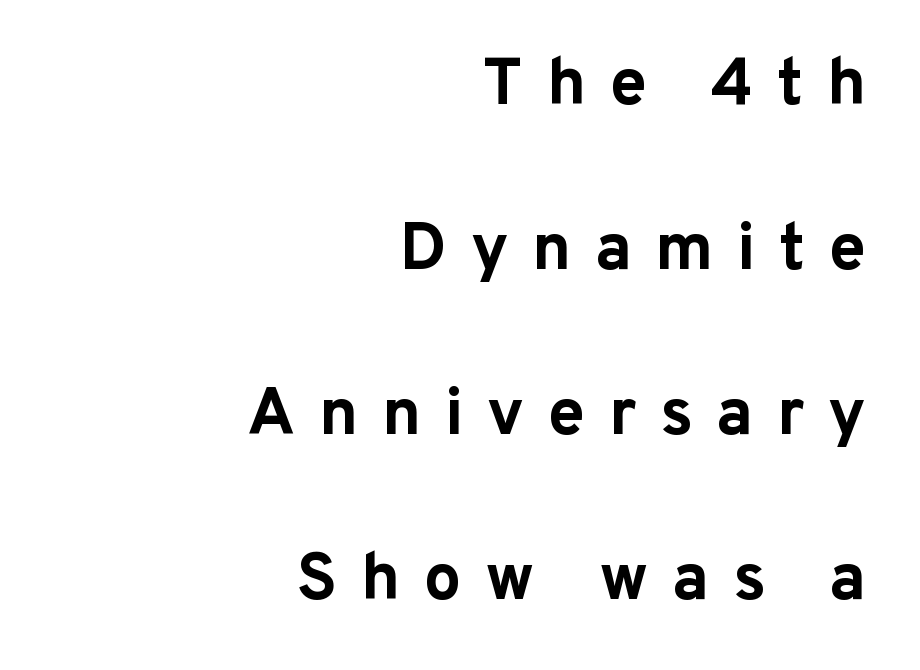
The image shows 66 px bold sans-serif type, upright; set right-aligned, loose line spacing (2.5x), unusually wide letter spacing (+0.36 em), not underlined; low stroke contrast and a medium x-height.
